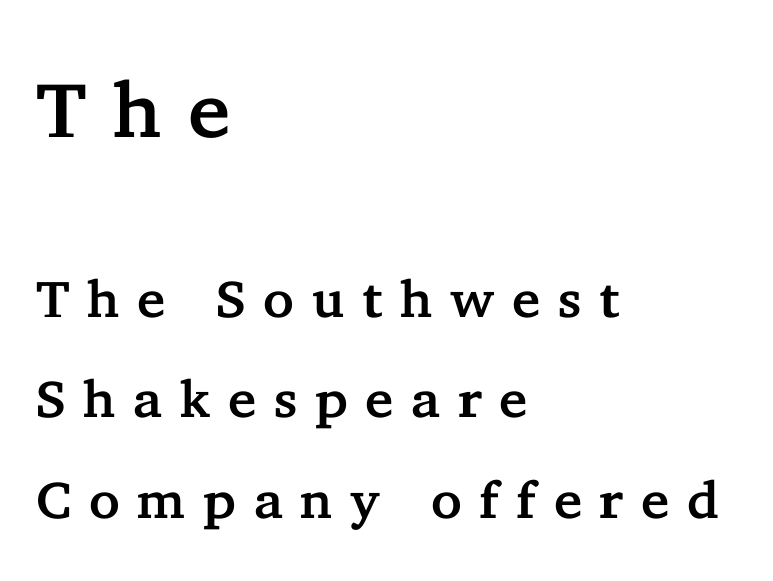
The image shows 78 px serif type, upright; set left-aligned, loose line spacing (1.93x), unusually wide letter spacing (+0.34 em), not underlined; the first (top) block is 1.5x larger; low stroke contrast and a medium x-height.
